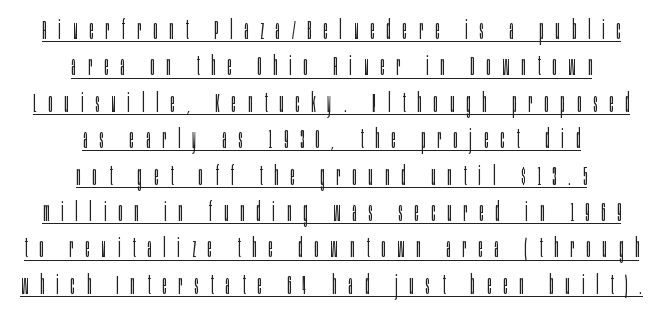
{"italic": "no", "bold": "no", "underline": "yes", "align": "center", "line_spacing": "normal", "line_spacing_ratio": 1.4, "letter_spacing": "wide", "letter_spacing_em": 0.46, "glyph_px": 26}
